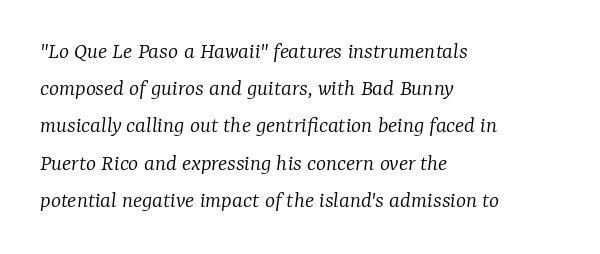
The image shows 24 px text type, italic (leaning right); set left-aligned, normal line spacing (1.55x), normal letter spacing, not underlined.
